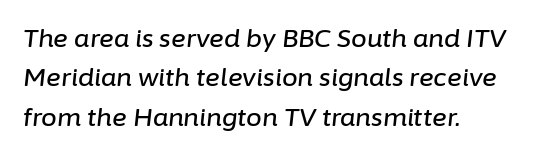
If you drew a line through each stem, it would be angled. Vertical spacing — default. No word sits above an underline. This sample is left-justified, so line endings fall wherever the words run out.
